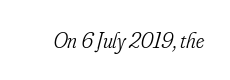
The image shows 22 px text type, italic (leaning right); set normal letter spacing, not underlined.
